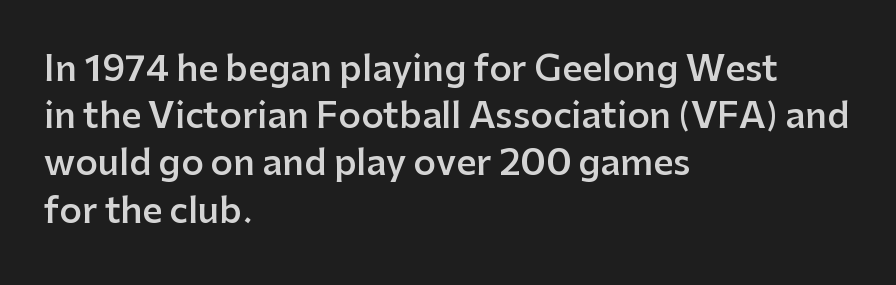
A typesetter would call this leading conventional body-copy spacing. Typeset ragged right — the left edge is the straight one. Examine the stroke ends and you'll find no serifs. The area under the type is left untouched. The letterforms sit shoulder to shoulder at normal distance.
